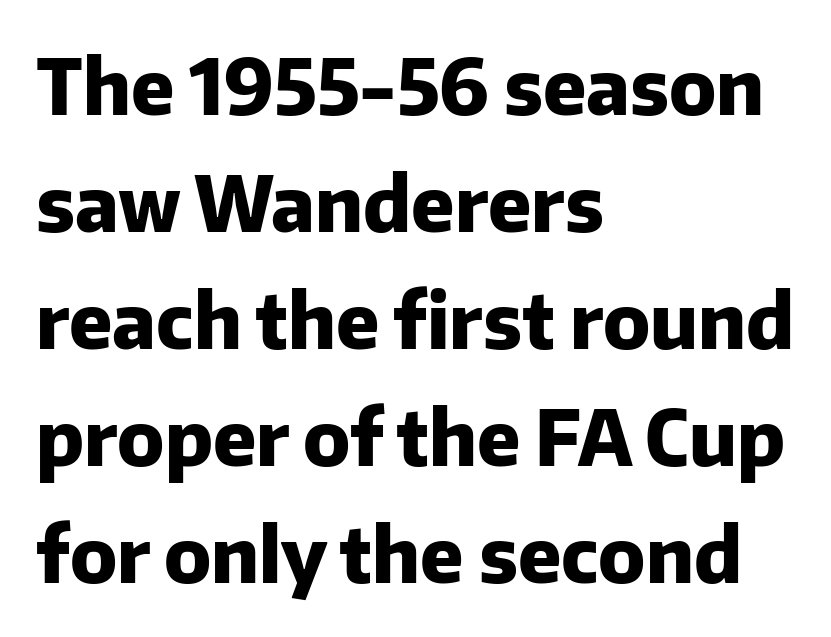
Q: Is the text bold? A: Yes.
Q: Is the text italic (slanted)? A: No, it is upright.
Q: Is the typeface a serif or a sans-serif typeface? A: Sans-serif.
Q: Is the text underlined? A: No.
Q: How is the paragraph aligned? A: Left-aligned.
Q: Is the spacing between letters normal or unusually wide? A: Normal.
Q: Is the spacing between lines tight, normal or loose? A: Normal.
Q: Width (condensed, normal, or wide)? A: Normal.
Q: Stroke contrast? A: Low.
Q: x-height? A: Medium.
Q: Monospaced? A: No.
